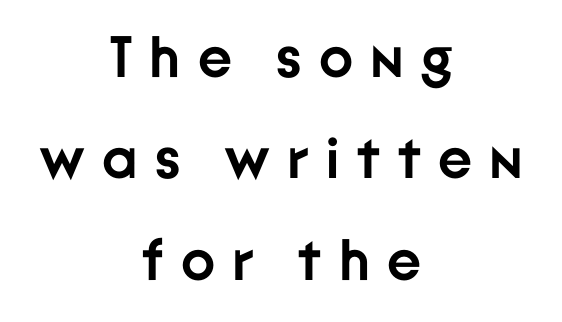
Q: Is the text bold? A: Yes.
Q: Is the text italic (slanted)? A: No, it is upright.
Q: Is the typeface a serif or a sans-serif typeface? A: Sans-serif.
Q: Is the text underlined? A: No.
Q: How is the paragraph aligned? A: Centered.
Q: Is the spacing between letters normal or unusually wide? A: Unusually wide.
Q: Width (condensed, normal, or wide)? A: Normal.
Q: Stroke contrast? A: Low.
Q: x-height? A: Medium.
Q: Monospaced? A: No.
